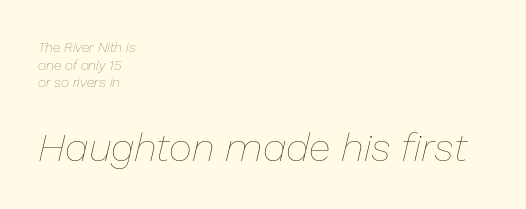
{"italic": "yes", "lean": "right", "slant_degrees": 13, "bold": "no", "weight": "thin", "width": "normal", "stroke_contrast": "low", "x_height": "medium", "monospaced": "no", "underline": "no", "align": "left", "line_spacing": "normal", "line_spacing_ratio": 1.26, "letter_spacing": "normal", "letter_spacing_em": 0.0, "larger_block": "second", "size_ratio": 2.86, "glyph_px": 40}
